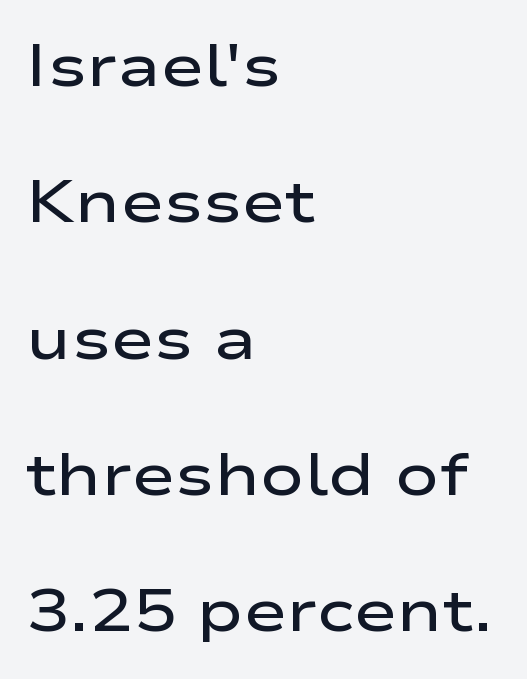
The image shows 59 px semibold, wide sans-serif type, upright; set left-aligned, loose line spacing (2.31x), normal letter spacing, not underlined; low stroke contrast and a medium x-height.
